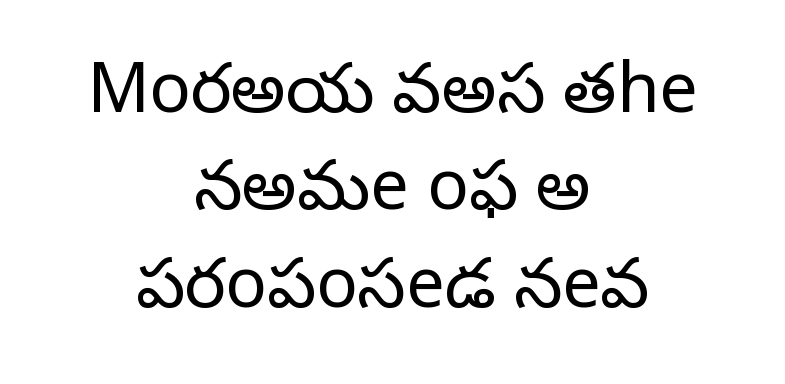
Baseline-to-baseline distance is the conventional proportion of letter height. A typesetter would call this proportional, since set widths differ per character. Letterform terminals end in serifs throughout the passage. Words float on clear page, feet unadorned. Centered paragraph, ragged on both sides.
